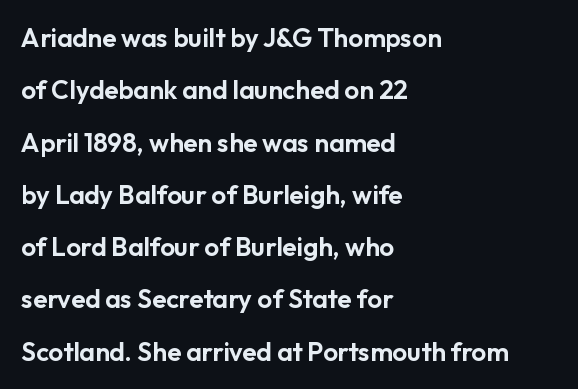
The image shows 26 px text type, upright; set left-aligned, loose line spacing (2.01x), normal letter spacing, not underlined.
